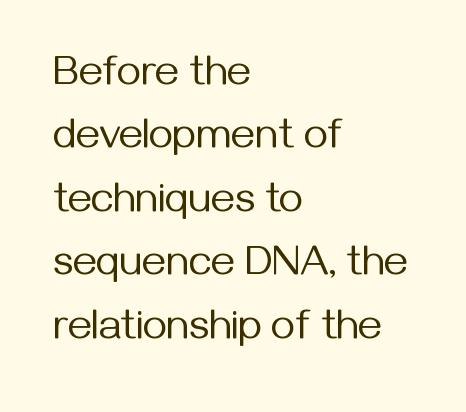
The image shows 42 px regular-weight sans-serif type, upright; set left-aligned, normal line spacing (1.51x), normal letter spacing, not underlined; medium stroke contrast and a medium x-height.
